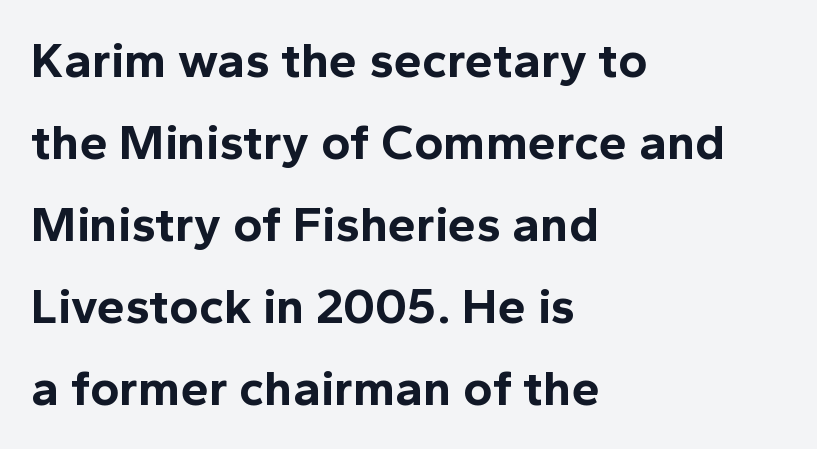
The image shows 50 px bold sans-serif type, upright; set left-aligned, normal line spacing (1.64x), normal letter spacing, not underlined; a medium x-height.
